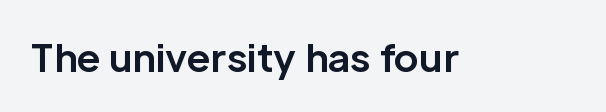
The text was rendered using a sans face with plain stroke endings. A typesetter would call this zero additional tracking. If you drew a line through each stem, it would be perfectly vertical. The rendering uses a bold face; every stroke is thick and dark. Descender tails drop into unmarked territory.
